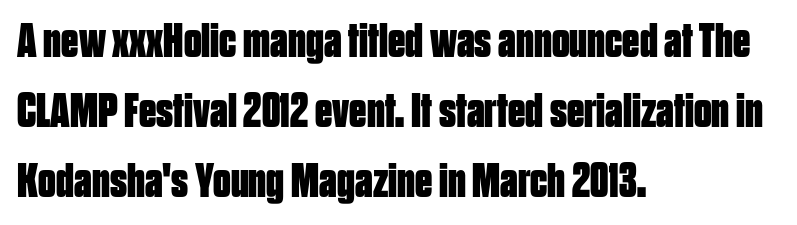
Letter spacing: default. Typographic density is high because the face is bold. Reading down the block, your eye returns to a fixed left position each line. Reading down the column, the eye jumps a familiar distance to each next line.
